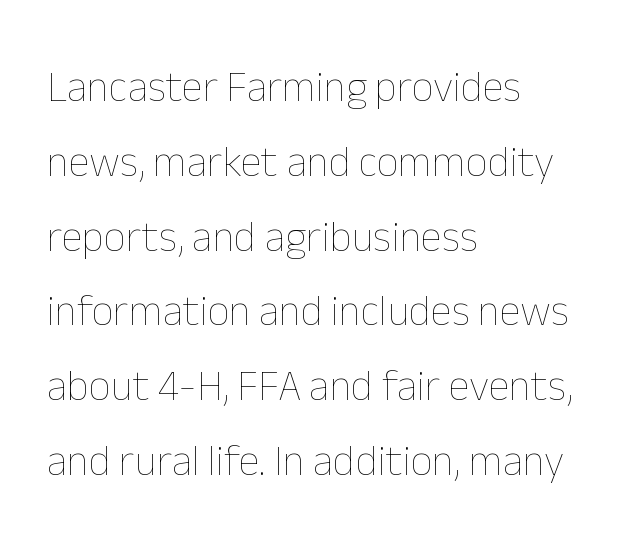
Q: Is the text bold? A: No.
Q: Is the text italic (slanted)? A: No, it is upright.
Q: Is the text underlined? A: No.
Q: How is the paragraph aligned? A: Left-aligned.
Q: Is the spacing between letters normal or unusually wide? A: Normal.
Q: Width (condensed, normal, or wide)? A: Normal.
Q: Stroke contrast? A: Low.
Q: x-height? A: Medium.
Q: Monospaced? A: No.
